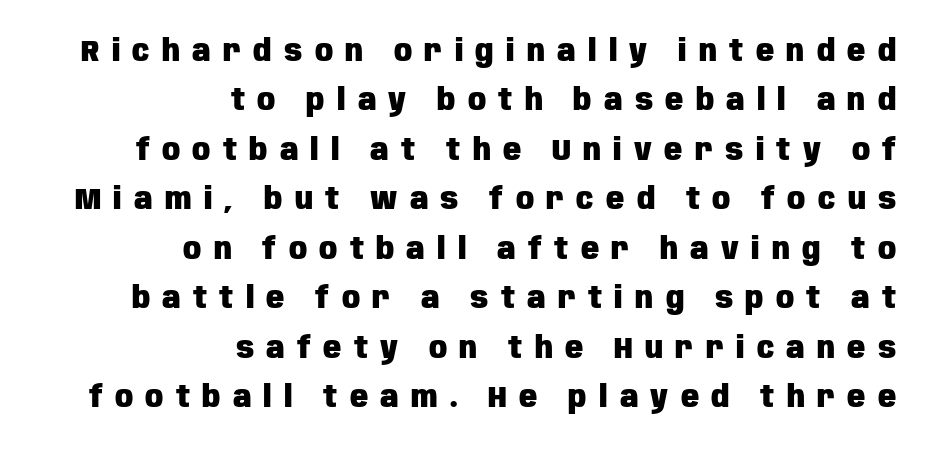
The image shows 30 px heavy, condensed sans-serif type, upright; set right-aligned, normal line spacing (1.65x), unusually wide letter spacing (+0.41 em), not underlined; low stroke contrast and a large x-height.
